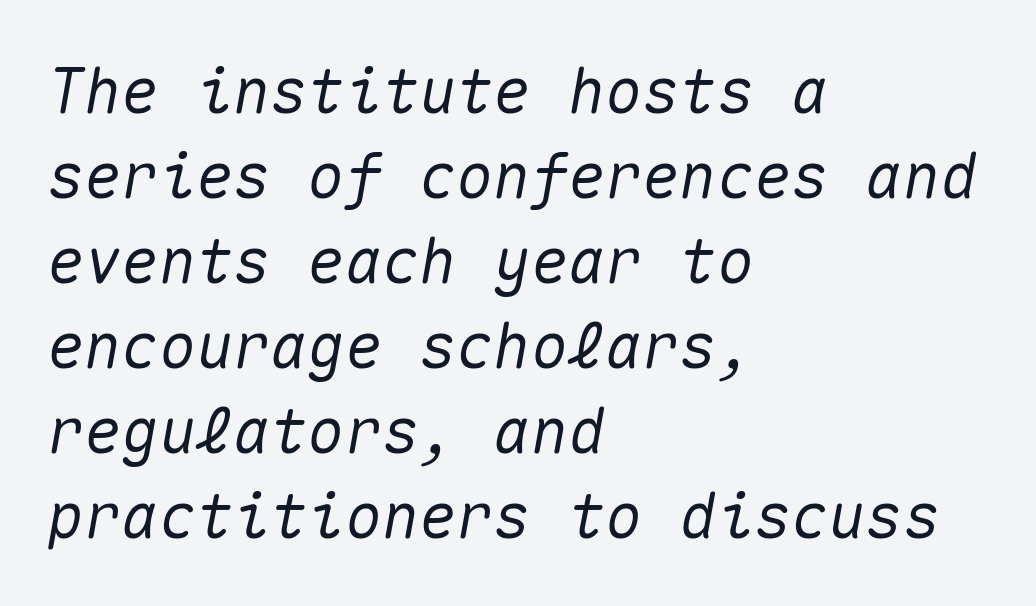
{"italic": "yes", "lean": "right", "slant_degrees": 10, "width": "normal", "stroke_contrast": "medium", "x_height": "medium", "monospaced": "yes", "underline": "no", "align": "left", "line_spacing": "normal", "line_spacing_ratio": 1.37, "letter_spacing": "normal", "letter_spacing_em": 0.0, "glyph_px": 62}
